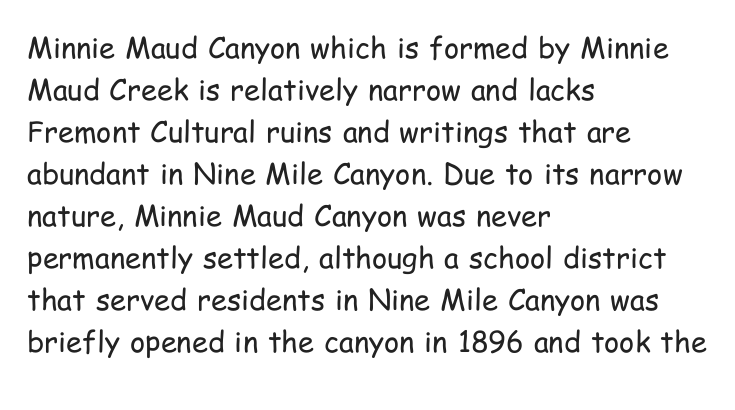
The image shows 29 px regular-weight, condensed sans-serif type, upright; set left-aligned, normal line spacing (1.45x), normal letter spacing, not underlined; low stroke contrast and a medium x-height.
